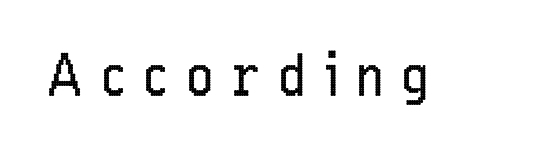
Observe the absence of serifs on each vertical stroke in this sample. The typeface has the unassuming heft of standard copy or less. Spacing verdict: proportional, widths tailored to each character. Only glyphs here, with clear space below each row. This is roman type, the default non-slanted kind.
